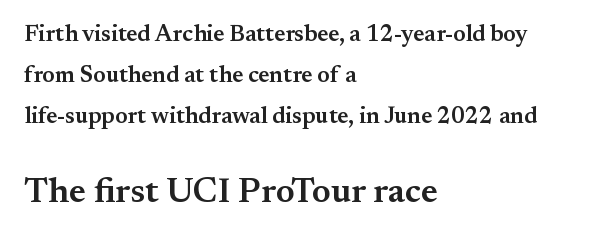
{"serif": "yes", "italic": "no", "bold": "semi", "weight": "semibold", "width": "normal", "stroke_contrast": "medium", "x_height": "small", "monospaced": "no", "underline": "no", "align": "left", "line_spacing_ratio": 1.79, "letter_spacing": "normal", "letter_spacing_em": 0.0, "larger_block": "second", "size_ratio": 1.52, "glyph_px": 35}
